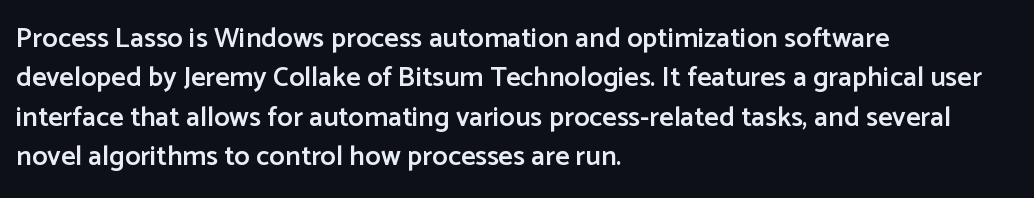
Q: Is the text bold? A: Semi-bold.
Q: Is the text italic (slanted)? A: No, it is upright.
Q: Is the typeface a serif or a sans-serif typeface? A: Sans-serif.
Q: Is the text underlined? A: No.
Q: How is the paragraph aligned? A: Left-aligned.
Q: Is the spacing between letters normal or unusually wide? A: Normal.
Q: Is the spacing between lines tight, normal or loose? A: Normal.
Q: Width (condensed, normal, or wide)? A: Normal.
Q: Stroke contrast? A: Low.
Q: x-height? A: Medium.
Q: Monospaced? A: No.
